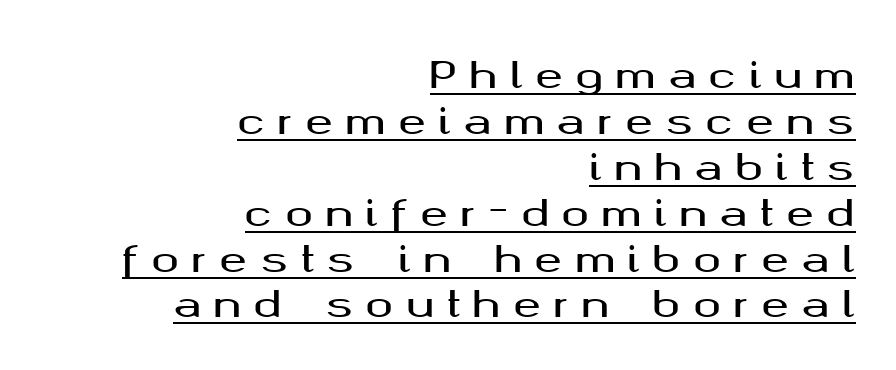
Varying glyph widths throughout — classic text-font behaviour. The glyphs in this specimen are sans serif. Ordinary non-slanted type is in use. The setting favours the right margin, as signatures and pull-quotes sometimes do.
